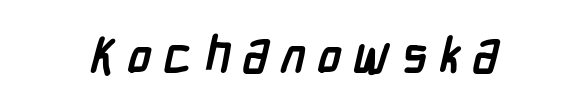
The image shows 51 px semibold, condensed sans-serif type; set unusually wide letter spacing (+0.23 em), not underlined; low stroke contrast and a medium x-height.
